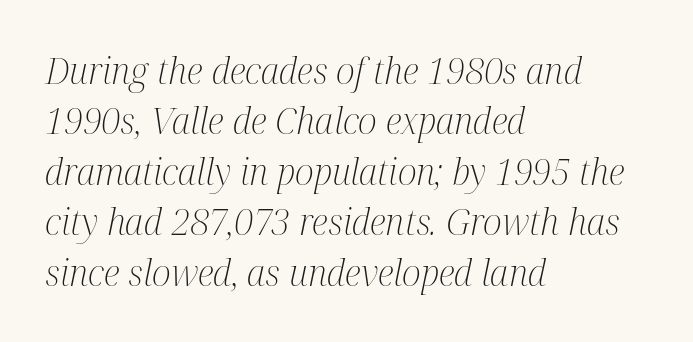
If you drew a line through each stem, it would be angled. This rendering features lettering with no underline. The rendering anchors every line to the left-hand side. Each new line begins a customary step beneath the previous one.
